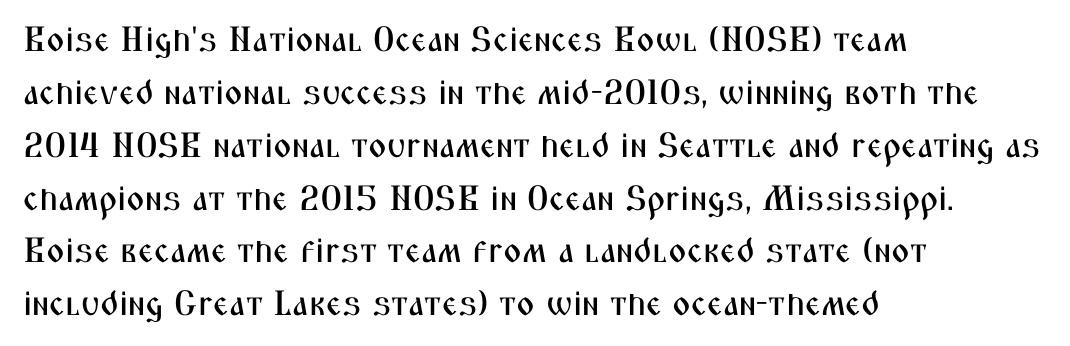
The image shows 35 px condensed sans-serif type, upright; set left-aligned, normal line spacing (1.51x), normal letter spacing, not underlined; medium stroke contrast and a medium x-height.
